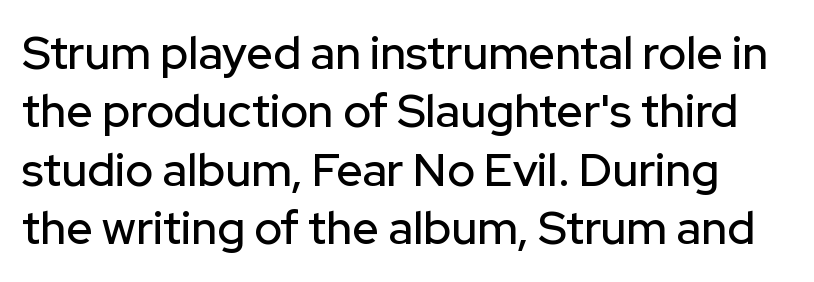
The string is rendered with underlining switched off. The rendering uses natural spacing where letterforms have individual widths. The letters stand straight up with perfectly vertical stems. Caption: standard tracking, unaltered. Leading matches the norm, producing a regular column. In terms of letterform style, serifs are entirely absent.
